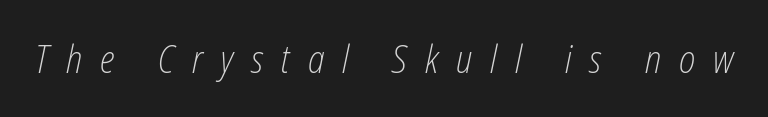
Q: Is the text bold? A: No.
Q: Is the text italic (slanted)? A: Yes, it leans right by about 12 degrees.
Q: Is the text underlined? A: No.
Q: Is the spacing between letters normal or unusually wide? A: Unusually wide.
Q: Width (condensed, normal, or wide)? A: Condensed.
Q: Stroke contrast? A: Low.
Q: x-height? A: Medium.
Q: Monospaced? A: No.
